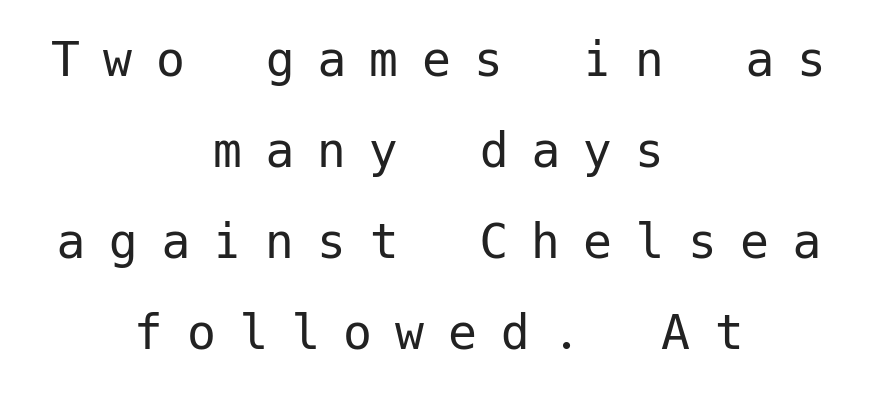
{"serif": "no", "italic": "no", "bold": "no", "weight": "regular", "width": "normal", "stroke_contrast": "low", "x_height": "medium", "underline": "no", "align": "center", "line_spacing": "normal", "line_spacing_ratio": 1.57, "letter_spacing": "wide", "letter_spacing_em": 0.4, "glyph_px": 58}
